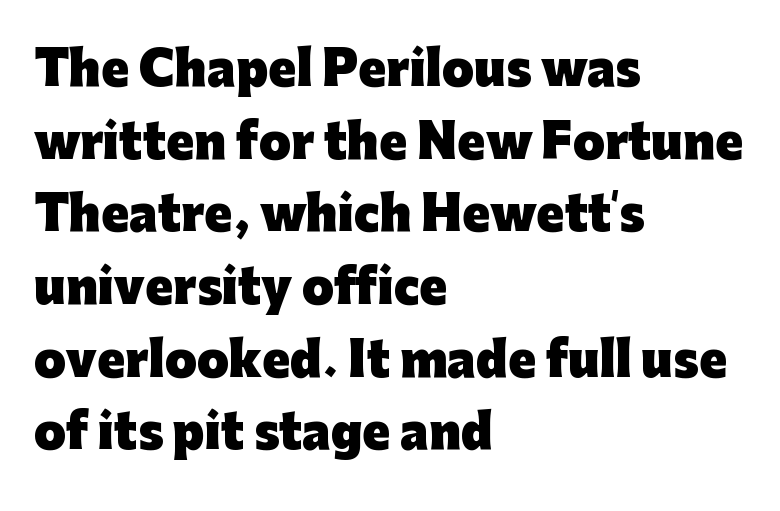
Q: Is the text bold? A: Yes.
Q: Is the text italic (slanted)? A: No, it is upright.
Q: Is the typeface a serif or a sans-serif typeface? A: Sans-serif.
Q: Is the text underlined? A: No.
Q: How is the paragraph aligned? A: Left-aligned.
Q: Is the spacing between letters normal or unusually wide? A: Normal.
Q: Is the spacing between lines tight, normal or loose? A: Normal.
Q: Width (condensed, normal, or wide)? A: Normal.
Q: Stroke contrast? A: Low.
Q: x-height? A: Medium.
Q: Monospaced? A: No.
